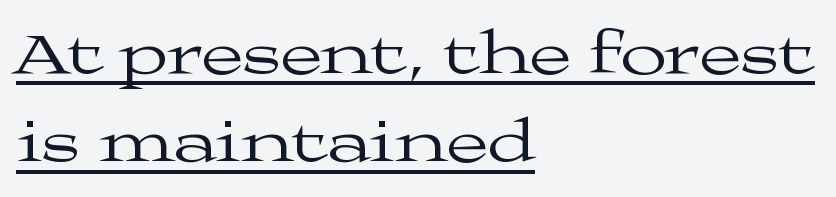
Q: Is the text bold? A: No.
Q: Is the text italic (slanted)? A: No, it is upright.
Q: Is the typeface a serif or a sans-serif typeface? A: Serif.
Q: Is the text underlined? A: Yes.
Q: How is the paragraph aligned? A: Left-aligned.
Q: Is the spacing between letters normal or unusually wide? A: Normal.
Q: Is the spacing between lines tight, normal or loose? A: Normal.
Q: Width (condensed, normal, or wide)? A: Wide.
Q: Stroke contrast? A: Medium.
Q: x-height? A: Medium.
Q: Monospaced? A: No.
